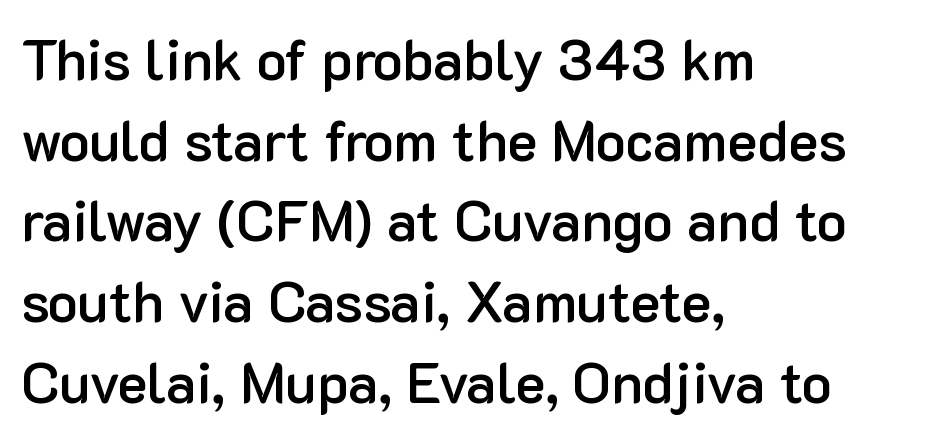
{"serif": "no", "italic": "no", "bold": "semi", "weight": "semibold", "width": "normal", "stroke_contrast": "low", "x_height": "medium", "monospaced": "no", "underline": "no", "align": "left", "line_spacing": "normal", "line_spacing_ratio": 1.44, "letter_spacing": "normal", "letter_spacing_em": 0.0, "glyph_px": 56}
